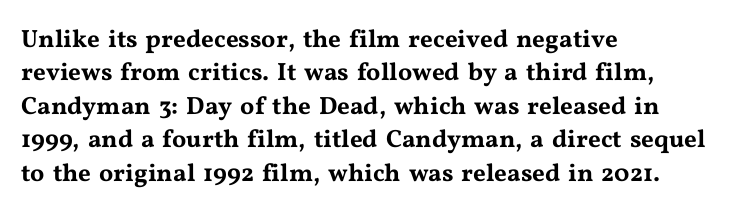
{"italic": "no", "underline": "no", "align": "left", "line_spacing": "normal", "line_spacing_ratio": 1.34, "letter_spacing": "normal", "letter_spacing_em": 0.0, "glyph_px": 25}
